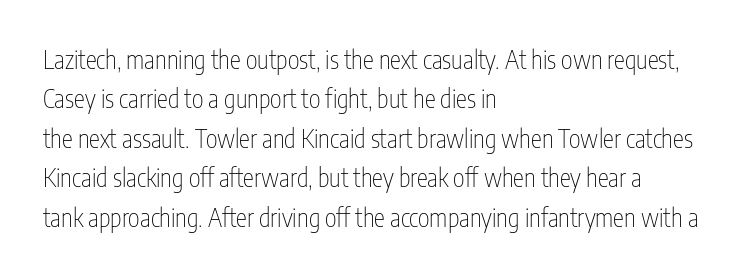
{"italic": "no", "bold": "no", "underline": "no", "align": "left", "line_spacing": "normal", "line_spacing_ratio": 1.58, "letter_spacing": "normal", "letter_spacing_em": 0.0, "glyph_px": 25}
